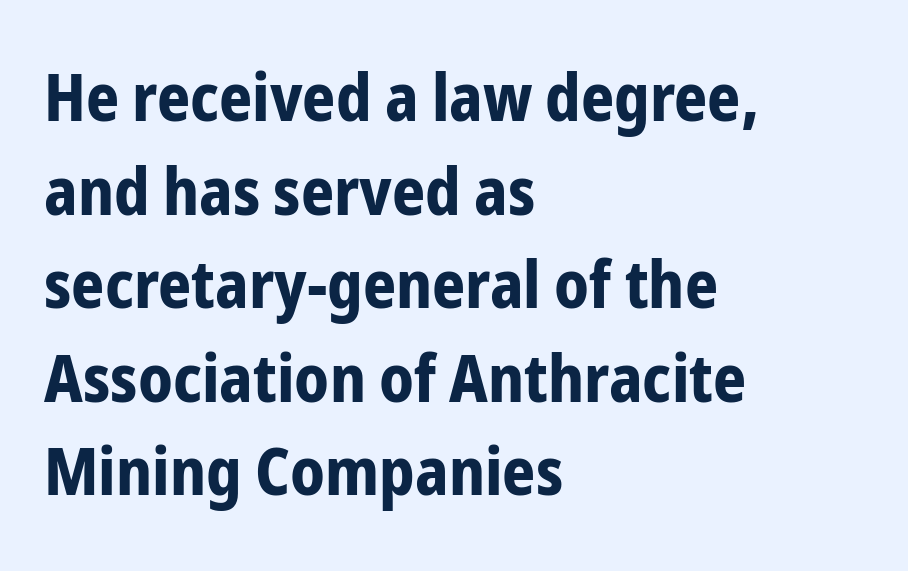
Q: Is the text bold? A: Yes.
Q: Is the text italic (slanted)? A: No, it is upright.
Q: Is the typeface a serif or a sans-serif typeface? A: Sans-serif.
Q: Is the text underlined? A: No.
Q: How is the paragraph aligned? A: Left-aligned.
Q: Is the spacing between letters normal or unusually wide? A: Normal.
Q: Is the spacing between lines tight, normal or loose? A: Normal.
Q: Width (condensed, normal, or wide)? A: Condensed.
Q: Stroke contrast? A: Low.
Q: x-height? A: Medium.
Q: Monospaced? A: No.
